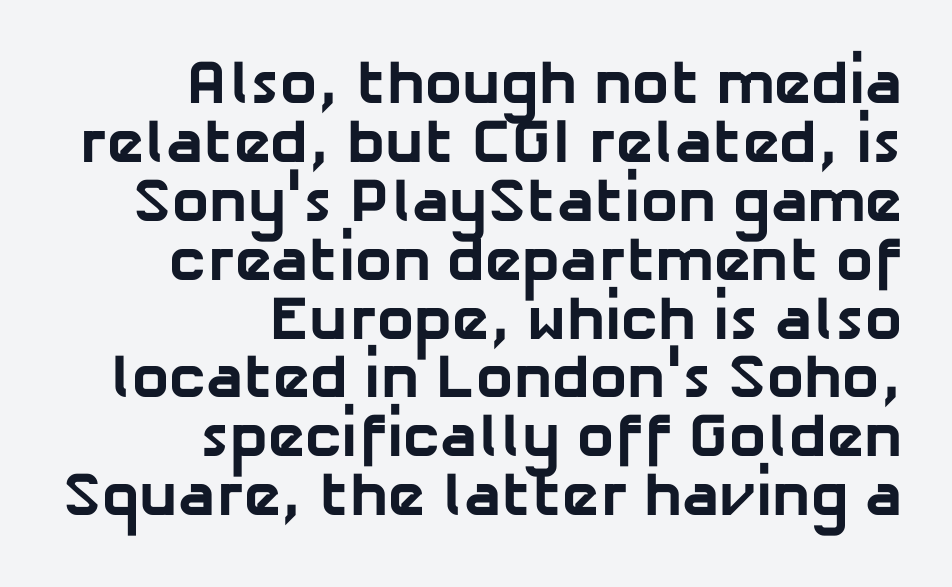
Notice how thick the strokes are: this is what a full bold looks like. The passage shown stacks its lines with hardly any gap. The typesetter chose a ragged-left arrangement here. The rendering uses natural spacing where letterforms have individual widths. Observe the ordinary spacing: letters are neighbours, not strangers.
